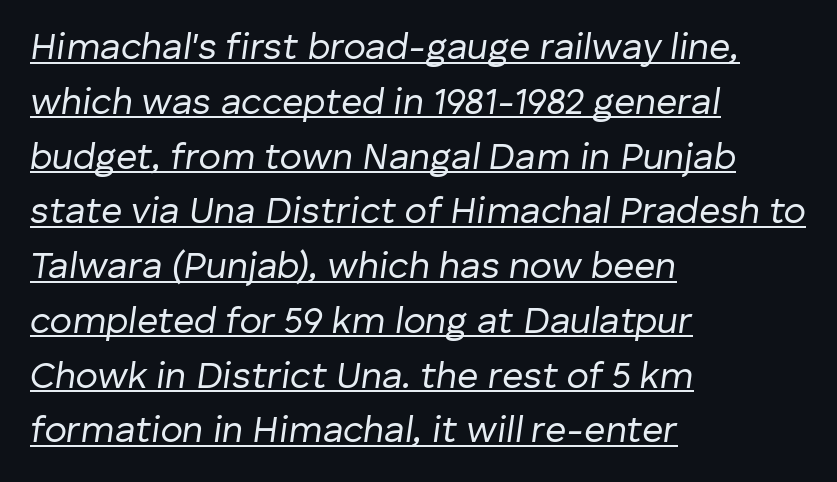
Q: Is the text bold? A: No.
Q: Is the text italic (slanted)? A: Yes, it leans right by about 8 degrees.
Q: Is the text underlined? A: Yes.
Q: How is the paragraph aligned? A: Left-aligned.
Q: Is the spacing between letters normal or unusually wide? A: Normal.
Q: Is the spacing between lines tight, normal or loose? A: Normal.
Q: Width (condensed, normal, or wide)? A: Normal.
Q: Stroke contrast? A: Low.
Q: x-height? A: Medium.
Q: Monospaced? A: No.
